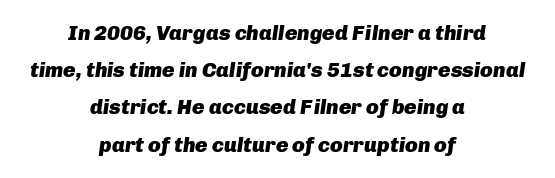
Q: Is the text bold? A: Yes.
Q: Is the text italic (slanted)? A: Yes, it leans right by about 8 degrees.
Q: Is the text underlined? A: No.
Q: How is the paragraph aligned? A: Centered.
Q: Is the spacing between letters normal or unusually wide? A: Normal.
